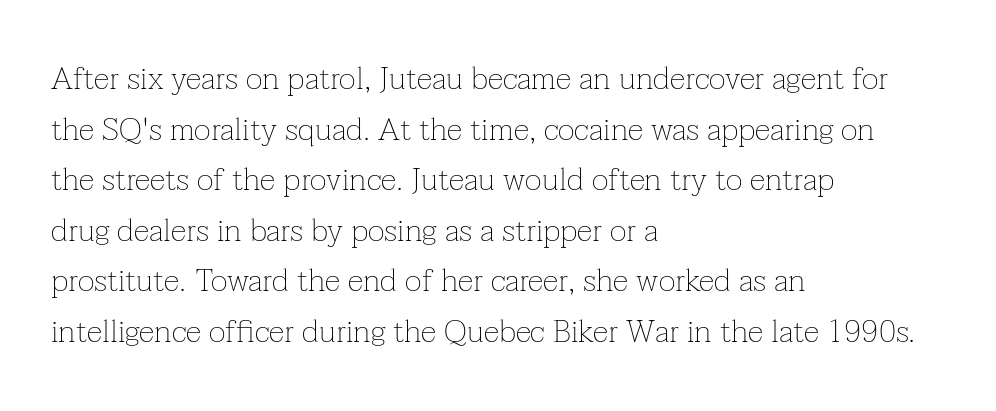
The image shows 32 px thin serif type, upright; set left-aligned, normal line spacing (1.58x), normal letter spacing, not underlined; low stroke contrast and a medium x-height.
